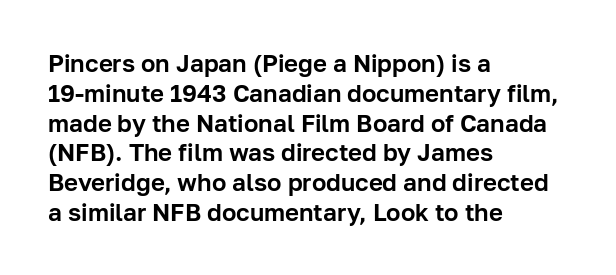
The image shows 24 px text type, upright; set left-aligned, line spacing 1.24x, normal letter spacing, not underlined.
